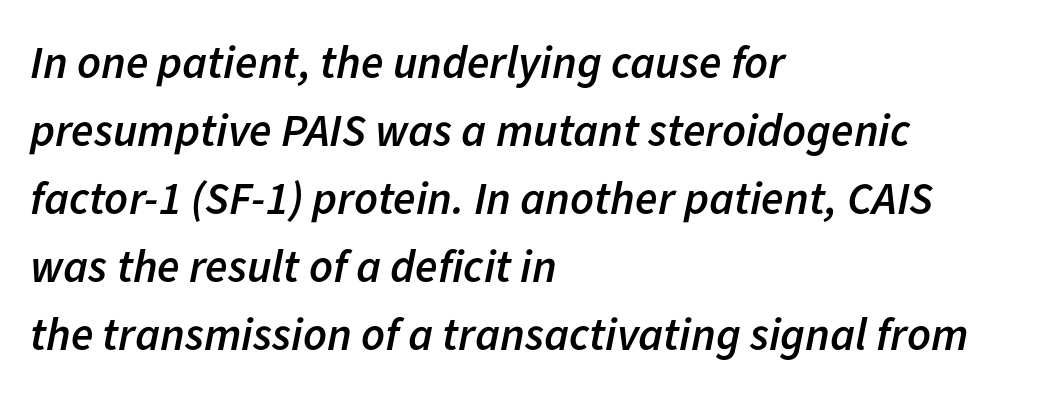
{"italic": "yes", "lean": "right", "slant_degrees": 11, "bold": "semi", "weight": "semibold", "width": "normal", "stroke_contrast": "low", "x_height": "medium", "monospaced": "no", "underline": "no", "align": "left", "line_spacing": "normal", "line_spacing_ratio": 1.48, "letter_spacing": "normal", "letter_spacing_em": 0.0, "glyph_px": 46}
